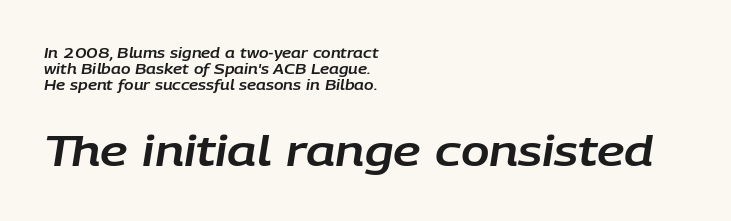
Q: Is the text italic (slanted)? A: Yes, it leans right by about 9 degrees.
Q: Is the text underlined? A: No.
Q: How is the paragraph aligned? A: Left-aligned.
Q: Is the spacing between letters normal or unusually wide? A: Normal.
Q: Is the spacing between lines tight, normal or loose? A: Tight.
Q: Which block of text is set in a larger size, the first (top) or the second (bottom)? A: The second (bottom) one.
Q: Width (condensed, normal, or wide)? A: Normal.
Q: Stroke contrast? A: Low.
Q: x-height? A: Large.
Q: Monospaced? A: No.
